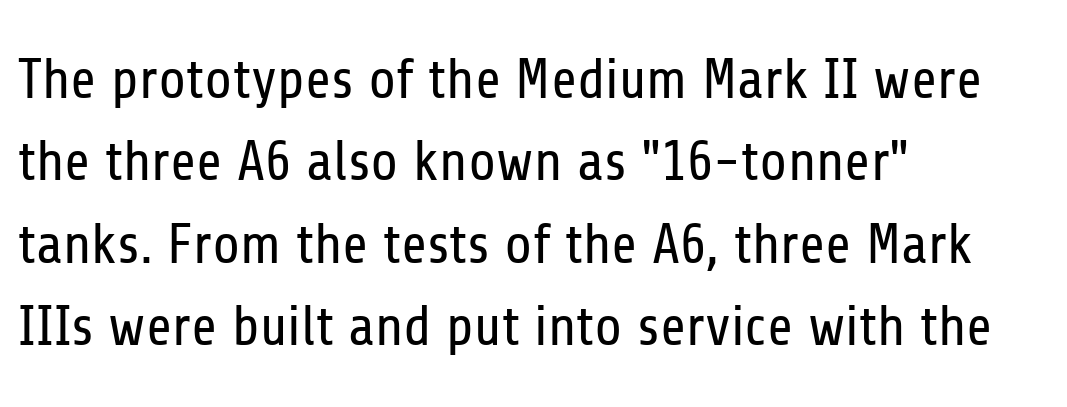
{"serif": "no", "italic": "no", "bold": "no", "weight": "regular", "width": "condensed", "stroke_contrast": "low", "x_height": "medium", "monospaced": "no", "underline": "no", "align": "left", "line_spacing": "normal", "line_spacing_ratio": 1.47, "letter_spacing": "normal", "letter_spacing_em": 0.0, "glyph_px": 56}
